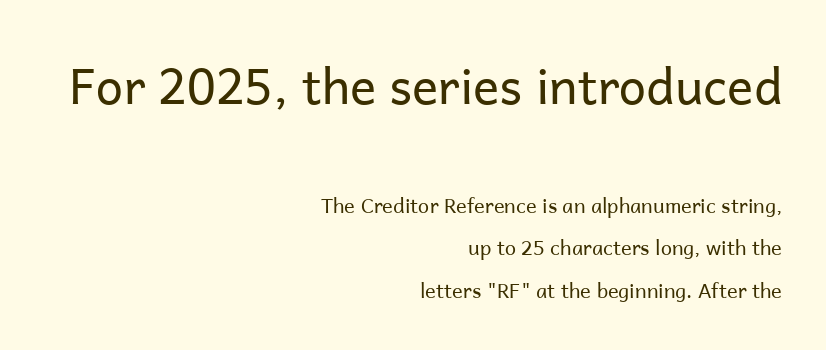
Q: Is the text bold? A: No.
Q: Is the text italic (slanted)? A: No, it is upright.
Q: Is the typeface a serif or a sans-serif typeface? A: Sans-serif.
Q: Is the text underlined? A: No.
Q: How is the paragraph aligned? A: Right-aligned.
Q: Is the spacing between letters normal or unusually wide? A: Normal.
Q: Is the spacing between lines tight, normal or loose? A: Loose.
Q: Which block of text is set in a larger size, the first (top) or the second (bottom)? A: The first (top) one.
Q: Width (condensed, normal, or wide)? A: Normal.
Q: Stroke contrast? A: Low.
Q: x-height? A: Medium.
Q: Monospaced? A: No.
